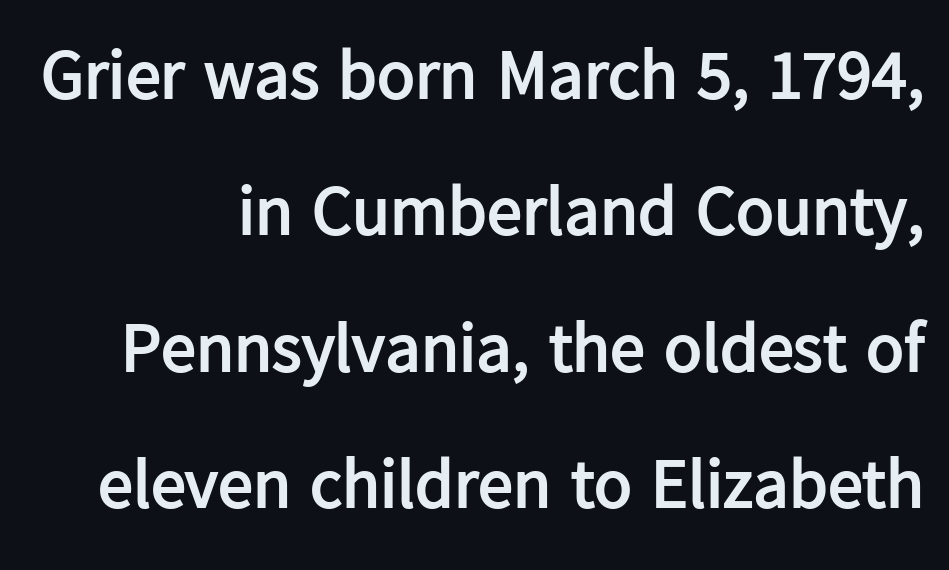
The image shows 70 px semibold sans-serif type, upright; set loose line spacing (1.95x), normal letter spacing, not underlined; low stroke contrast and a medium x-height.
